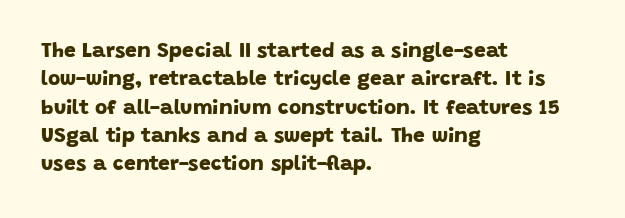
The image shows 21 px bold type; set left-aligned, normal line spacing (1.35x), normal letter spacing, not underlined.
